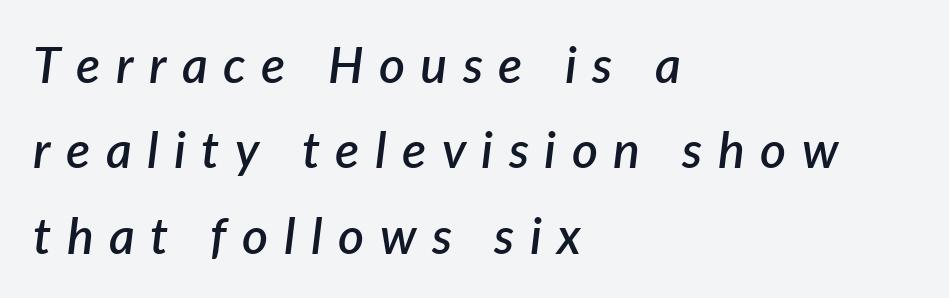
The image shows 50 px semibold type, italic (leaning right); set left-aligned, line spacing 1.71x, unusually wide letter spacing (+0.31 em), not underlined; low stroke contrast and a medium x-height.
